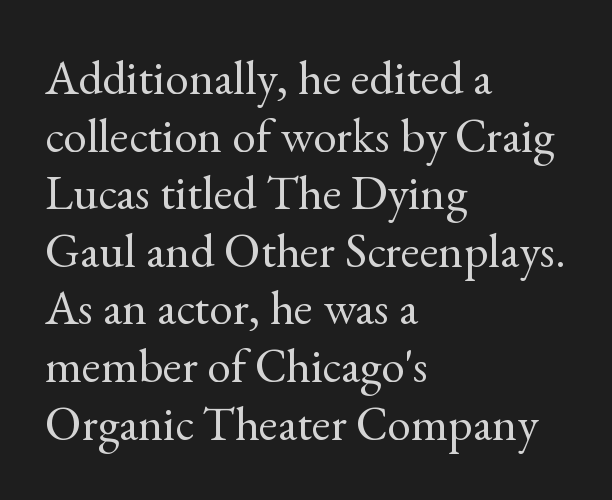
{"serif": "yes", "italic": "no", "bold": "no", "weight": "regular", "width": "normal", "x_height": "small", "monospaced": "no", "underline": "no", "align": "left", "line_spacing_ratio": 1.2, "letter_spacing": "normal", "letter_spacing_em": 0.0, "glyph_px": 48}
